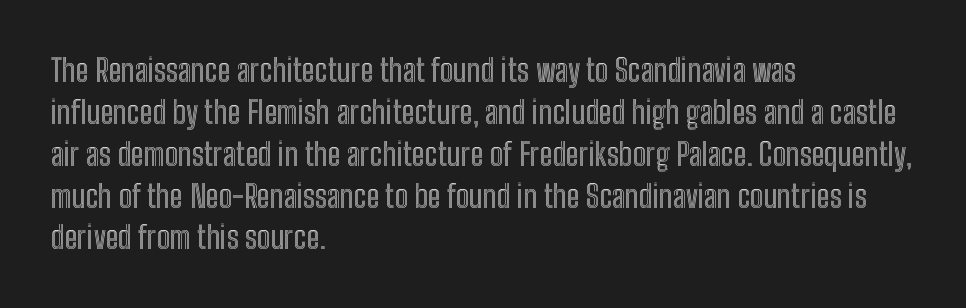
In CSS terms this would be text-align: left. Check under the words: just untouched page. Italic: no, the glyphs are upright roman. This sample has the flowing, uneven cadence of proportional lettering. Standard letterfit; no display-style spreading of the glyphs.
